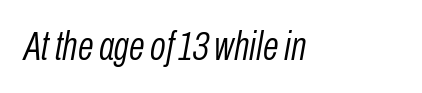
You could call the tracking neutral — neither tight nor loose. Designer's note — italics engaged. Nothing heavy about these letters — not bold at all. The face used here is proportionally spaced, like ordinary book or web type.
